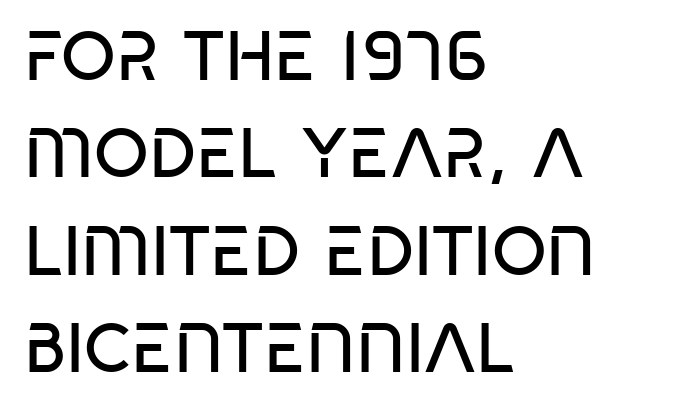
The image shows 70 px regular-weight, condensed sans-serif type; set left-aligned, normal line spacing (1.39x), normal letter spacing, not underlined; low stroke contrast and a large x-height.
